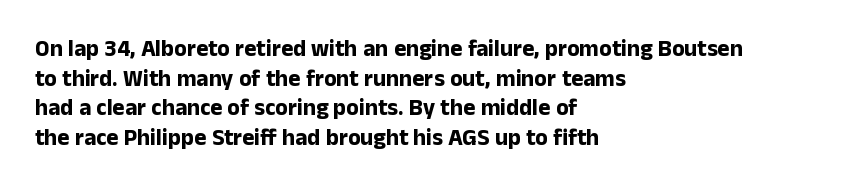
{"italic": "no", "bold": "yes", "underline": "no", "align": "left", "line_spacing": "normal", "line_spacing_ratio": 1.29, "letter_spacing": "normal", "letter_spacing_em": 0.0, "glyph_px": 23}
